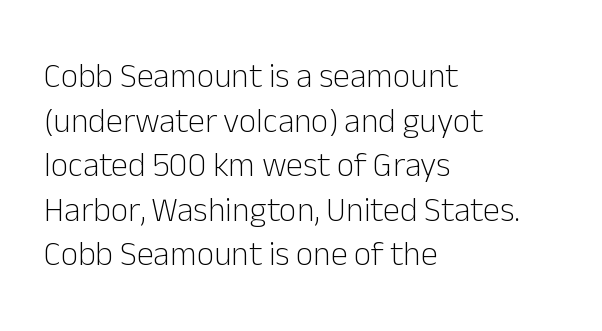
The image shows 34 px light sans-serif type, upright; set left-aligned, normal line spacing (1.31x), normal letter spacing, not underlined; low stroke contrast and a medium x-height.
